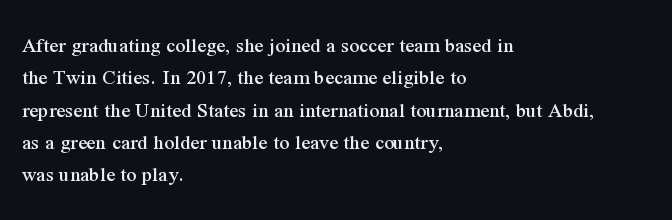
The image shows 22 px text type, upright; set left-aligned, normal line spacing (1.47x), normal letter spacing, not underlined.
